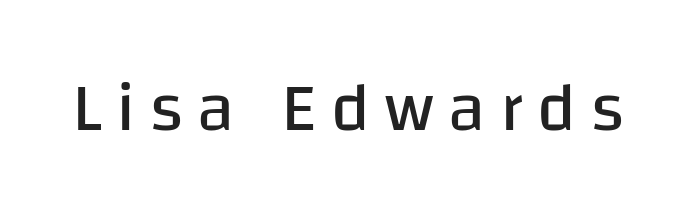
The image shows 69 px regular-weight sans-serif type, upright; set unusually wide letter spacing (+0.21 em), not underlined; low stroke contrast and a large x-height.
